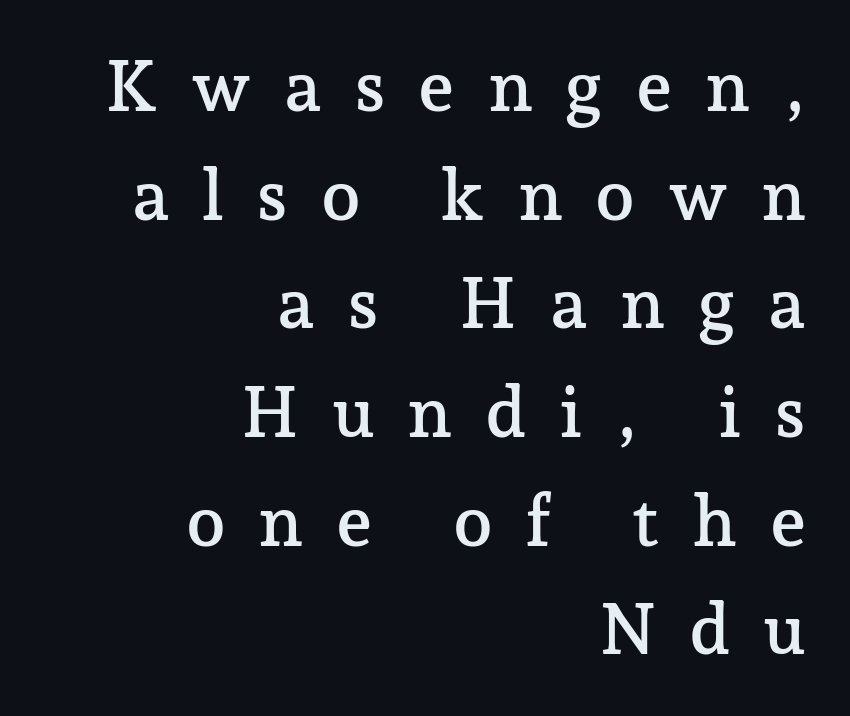
The space between consecutive lines is moderate. Ordinary non-slanted type is in use. The setting favours the right margin, as signatures and pull-quotes sometimes do. The passage shown is typeset with a serif family. The face used here is proportionally spaced, like ordinary book or web type.
